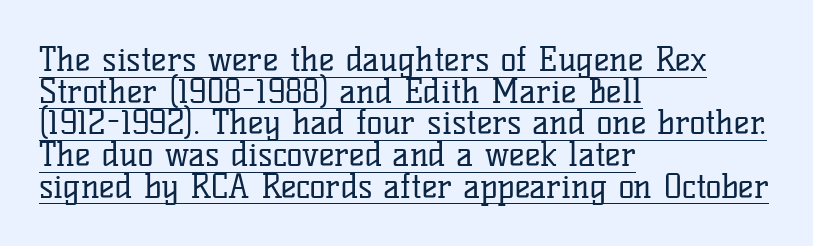
Q: Is the text bold? A: No.
Q: Is the text italic (slanted)? A: No, it is upright.
Q: Is the typeface a serif or a sans-serif typeface? A: Serif.
Q: Is the text underlined? A: Yes.
Q: How is the paragraph aligned? A: Left-aligned.
Q: Is the spacing between letters normal or unusually wide? A: Normal.
Q: Is the spacing between lines tight, normal or loose? A: Tight.
Q: Width (condensed, normal, or wide)? A: Normal.
Q: Stroke contrast? A: Low.
Q: x-height? A: Medium.
Q: Monospaced? A: No.
